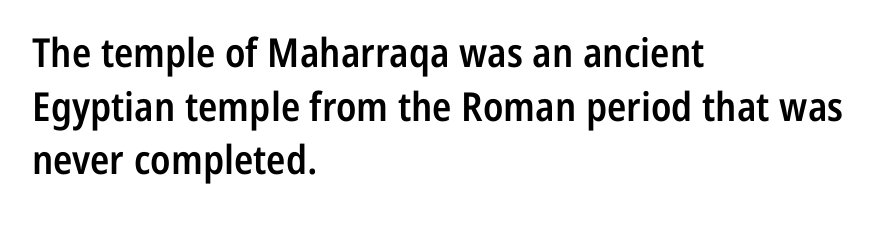
The image shows 40 px semibold, condensed sans-serif type, upright; set left-aligned, normal line spacing (1.34x), normal letter spacing, not underlined; low stroke contrast and a medium x-height.
